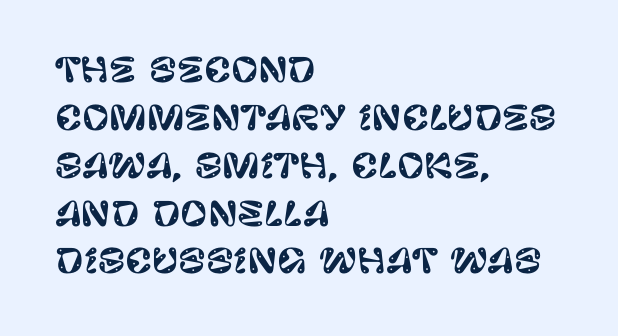
{"serif": "no", "width": "normal", "stroke_contrast": "low", "x_height": "large", "monospaced": "no", "underline": "no", "align": "left", "line_spacing": "normal", "line_spacing_ratio": 1.45, "letter_spacing": "normal", "letter_spacing_em": 0.0, "glyph_px": 33}
